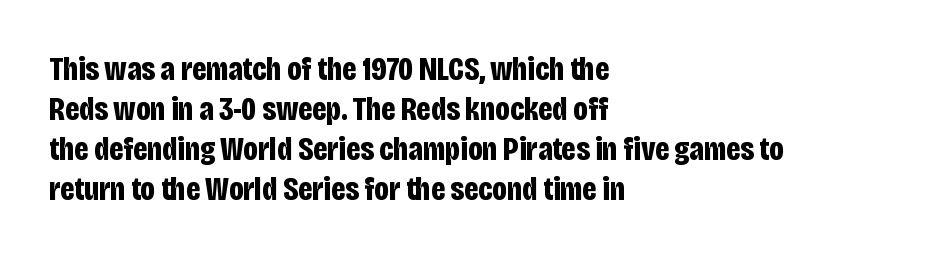
Posture: vertical. Unmarked baselines from the first word to the last. Proportional: the letters do not fall into vertical columns. Is the letter spacing exaggerated? No — it looks like the ordinary default. Thick stems and heavy bowls — unmistakably bold. One-word summary of the alignment: left.
